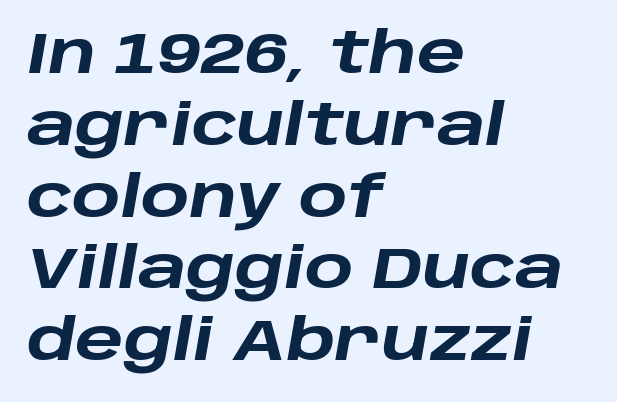
{"italic": "yes", "lean": "right", "slant_degrees": 10, "bold": "yes", "weight": "heavy", "width": "wide", "stroke_contrast": "low", "x_height": "large", "monospaced": "no", "underline": "no", "align": "left", "line_spacing": "normal", "line_spacing_ratio": 1.26, "letter_spacing": "normal", "letter_spacing_em": 0.0, "glyph_px": 57}
